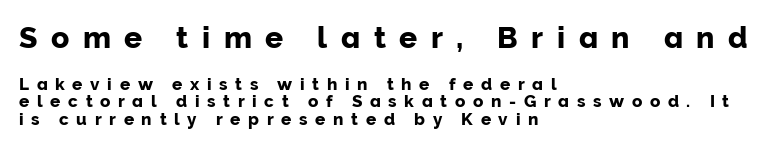
Q: Is the text italic (slanted)? A: No, it is upright.
Q: Is the typeface a serif or a sans-serif typeface? A: Sans-serif.
Q: Is the text underlined? A: No.
Q: How is the paragraph aligned? A: Left-aligned.
Q: Is the spacing between letters normal or unusually wide? A: Unusually wide.
Q: Is the spacing between lines tight, normal or loose? A: Tight.
Q: Which block of text is set in a larger size, the first (top) or the second (bottom)? A: The first (top) one.
Q: Width (condensed, normal, or wide)? A: Normal.
Q: Stroke contrast? A: Low.
Q: x-height? A: Medium.
Q: Monospaced? A: No.
